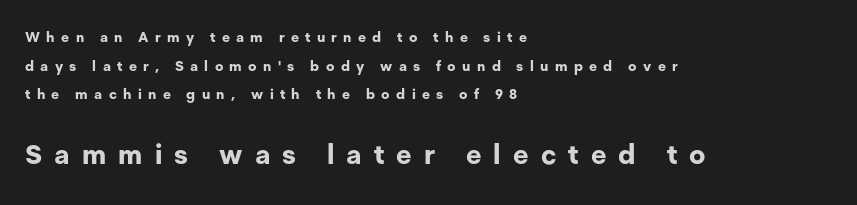
{"italic": "no", "bold": "yes", "underline": "no", "align": "left", "line_spacing": "loose", "line_spacing_ratio": 2.04, "letter_spacing": "wide", "letter_spacing_em": 0.45, "larger_block": "second", "size_ratio": 1.93, "glyph_px": 27}
